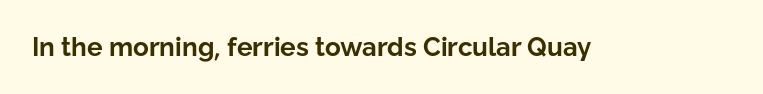
The image shows 26 px bold type, upright; set normal letter spacing, not underlined.
